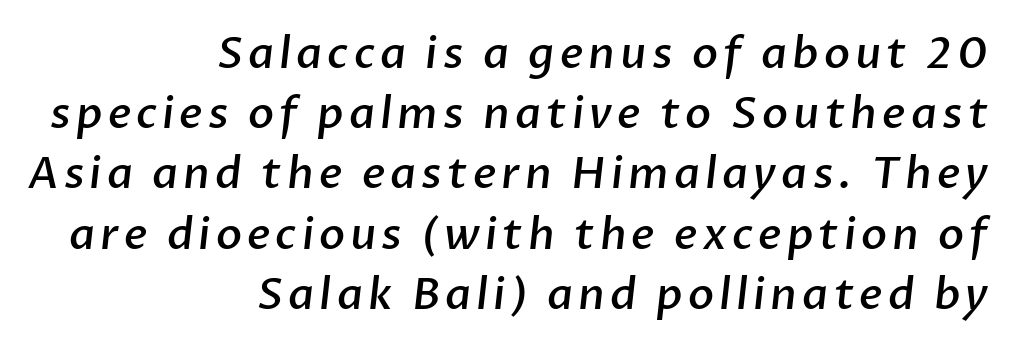
{"serif": "no", "bold": "semi", "weight": "semibold", "width": "normal", "stroke_contrast": "low", "x_height": "medium", "monospaced": "no", "underline": "no", "align": "right", "line_spacing": "normal", "line_spacing_ratio": 1.4, "glyph_px": 43}
